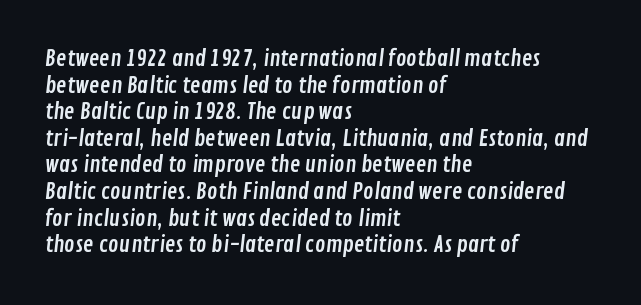
Left-aligned paragraph, ragged on the right. Descenders are the only things crossing below the line. A typesetter would call this zero additional tracking.
